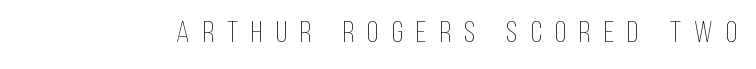
{"italic": "no", "bold": "no", "weight": "thin", "width": "condensed", "stroke_contrast": "low", "x_height": "large", "monospaced": "no", "underline": "no", "letter_spacing": "wide", "letter_spacing_em": 0.44, "glyph_px": 30}
